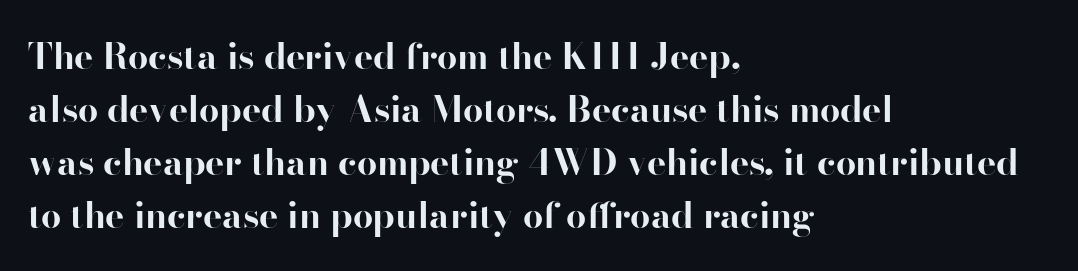
Q: Is the text bold? A: Yes.
Q: Is the text italic (slanted)? A: No, it is upright.
Q: Is the typeface a serif or a sans-serif typeface? A: Serif.
Q: Is the text underlined? A: No.
Q: How is the paragraph aligned? A: Left-aligned.
Q: Is the spacing between letters normal or unusually wide? A: Normal.
Q: Is the spacing between lines tight, normal or loose? A: Normal.
Q: Width (condensed, normal, or wide)? A: Normal.
Q: Stroke contrast? A: High.
Q: x-height? A: Small.
Q: Monospaced? A: No.
